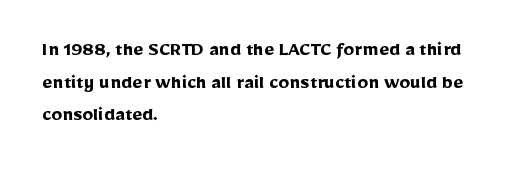
The image shows 22 px bold type, upright; set left-aligned, normal line spacing (1.48x), normal letter spacing, not underlined.
